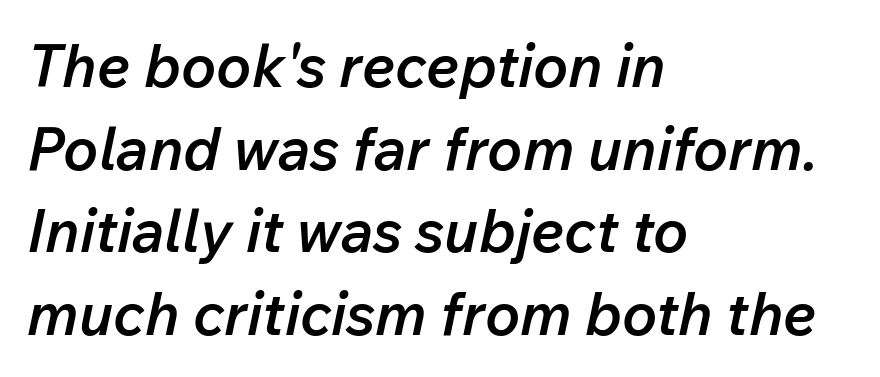
Q: Is the text bold? A: Semi-bold.
Q: Is the text italic (slanted)? A: Yes, it leans right by about 12 degrees.
Q: Is the text underlined? A: No.
Q: How is the paragraph aligned? A: Left-aligned.
Q: Is the spacing between letters normal or unusually wide? A: Normal.
Q: Is the spacing between lines tight, normal or loose? A: Normal.
Q: Width (condensed, normal, or wide)? A: Normal.
Q: Stroke contrast? A: Low.
Q: x-height? A: Medium.
Q: Monospaced? A: No.
